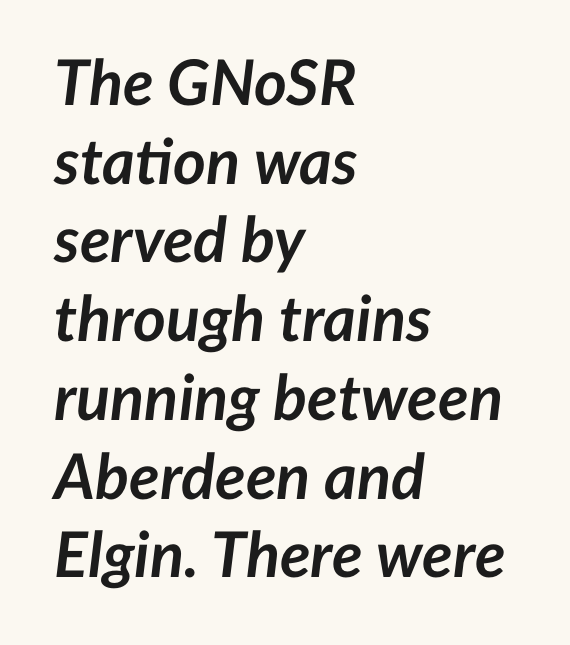
Glyph-to-glyph distance matches everyday printed text. Spacing verdict: proportional, widths tailored to each character. The rendering uses a moderate line-height, typical for paragraphs. Check under the words: just untouched page. The compositor pushed each line to the left boundary. Looking at the ascenders, they clearly lean.
